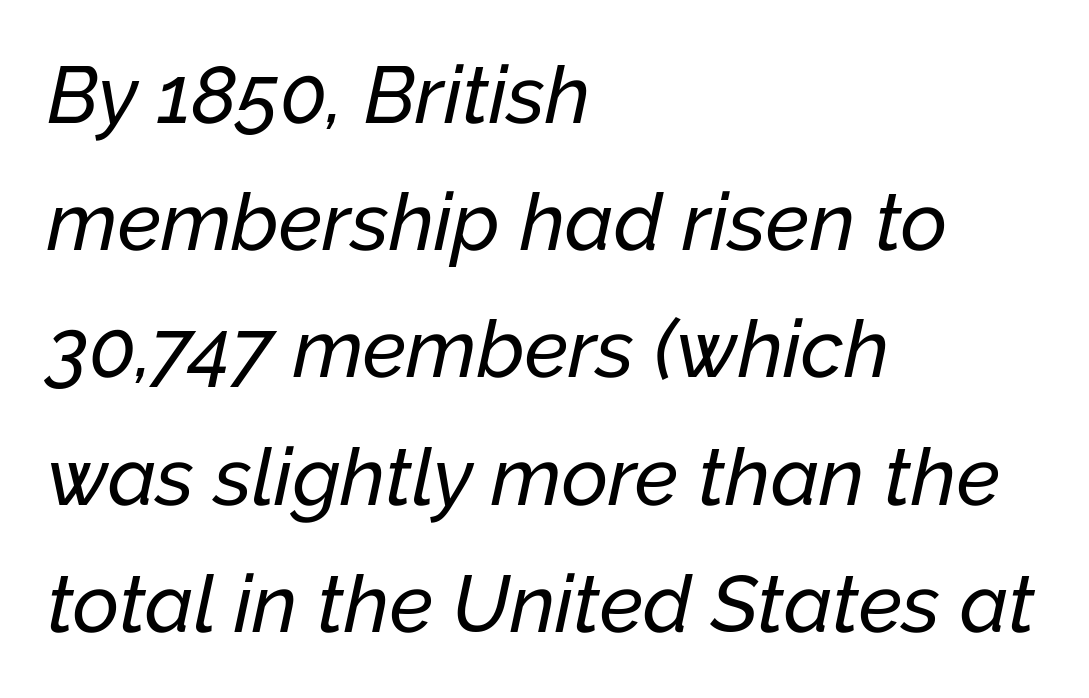
{"italic": "yes", "lean": "right", "slant_degrees": 12, "width": "normal", "stroke_contrast": "low", "x_height": "medium", "monospaced": "no", "underline": "no", "align": "left", "line_spacing": "normal", "line_spacing_ratio": 1.59, "letter_spacing": "normal", "letter_spacing_em": 0.0, "glyph_px": 80}
